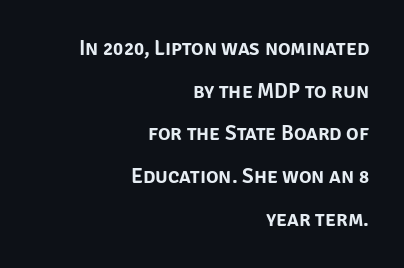
{"italic": "no", "underline": "no", "align": "right", "line_spacing": "loose", "line_spacing_ratio": 2.03, "letter_spacing": "normal", "letter_spacing_em": 0.0, "glyph_px": 21}
